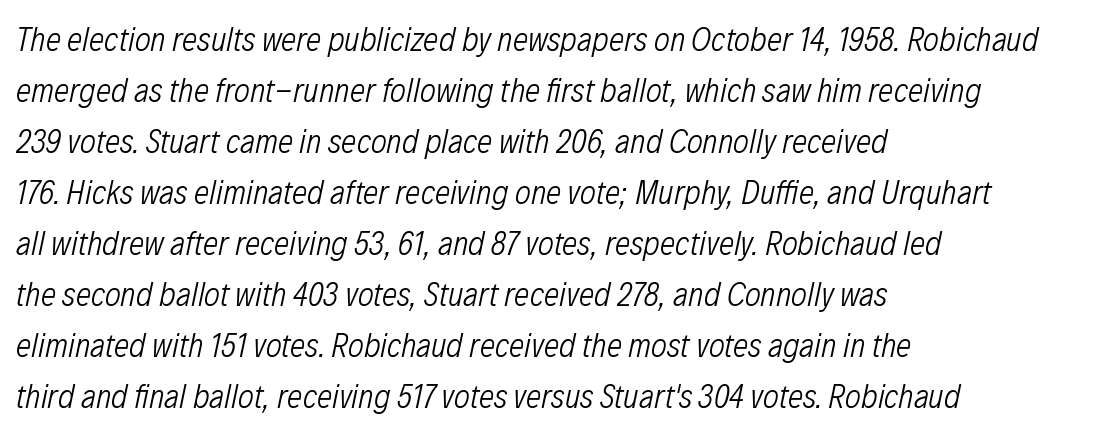
Q: Is the text bold? A: No.
Q: Is the text italic (slanted)? A: Yes, it leans right by about 12 degrees.
Q: Is the text underlined? A: No.
Q: How is the paragraph aligned? A: Left-aligned.
Q: Is the spacing between letters normal or unusually wide? A: Normal.
Q: Is the spacing between lines tight, normal or loose? A: Normal.
Q: Width (condensed, normal, or wide)? A: Condensed.
Q: Stroke contrast? A: Low.
Q: x-height? A: Medium.
Q: Monospaced? A: No.
